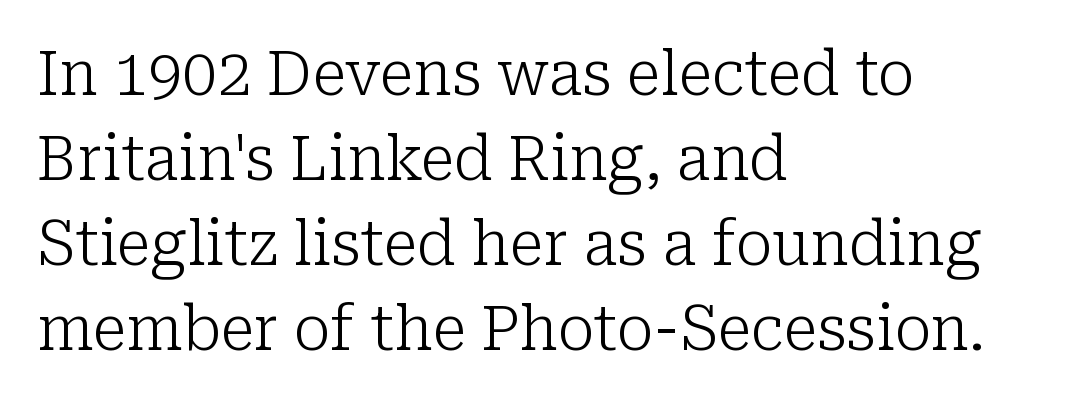
Ordinary non-slanted type is in use. Successive baselines arrive at the customary interval. Nobody drew a line under any word here. Is the block centered? No — it sits flush against the left margin. The horizontal fit of the characters is conventional and even.
